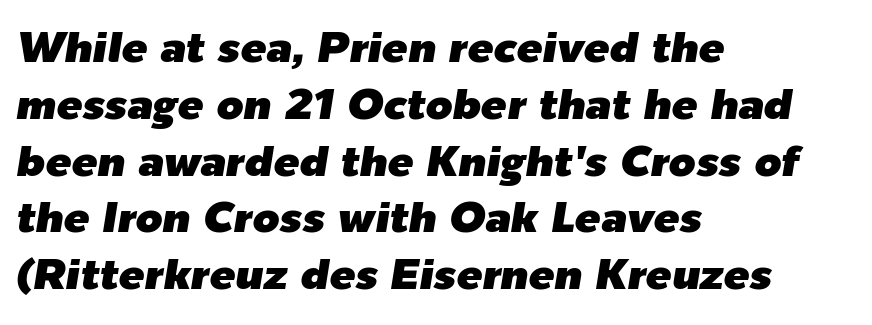
Descenders are the only things crossing below the line. Look at the tracking — it's just the regular setting, nothing added. A typesetter would mark this as italic. Evenly set lines give the paragraph a standard silhouette.
